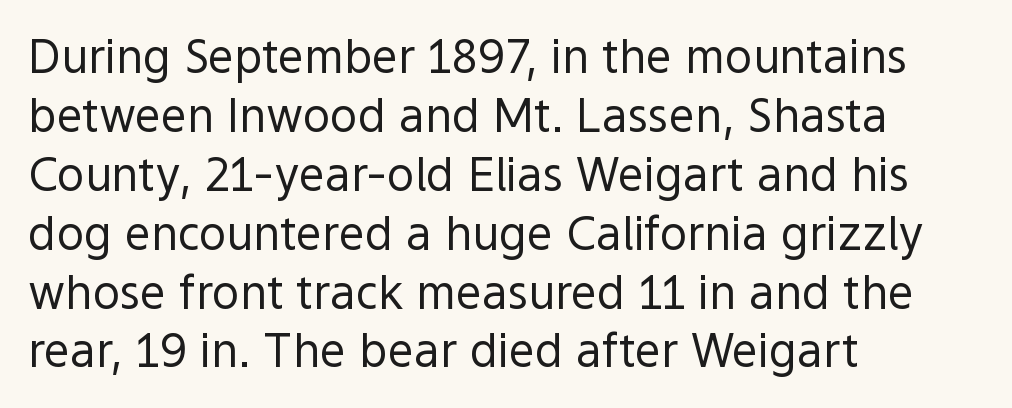
{"serif": "no", "italic": "no", "bold": "no", "weight": "regular", "width": "normal", "x_height": "medium", "monospaced": "no", "underline": "no", "align": "left", "line_spacing": "normal", "line_spacing_ratio": 1.28, "letter_spacing": "normal", "letter_spacing_em": 0.0, "glyph_px": 46}
